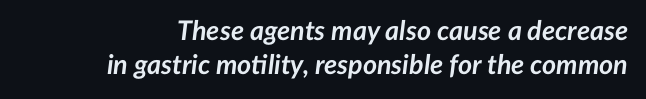
The image shows 27 px bold type, italic (leaning right); set normal line spacing (1.26x), normal letter spacing, not underlined.
